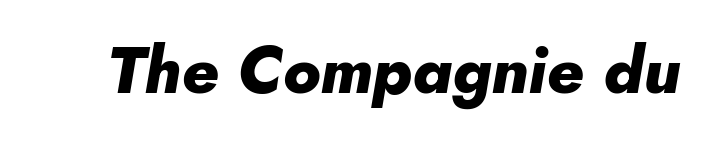
Q: Is the text bold? A: Yes.
Q: Is the text italic (slanted)? A: Yes, it leans right by about 5 degrees.
Q: Is the text underlined? A: No.
Q: Is the spacing between letters normal or unusually wide? A: Normal.
Q: Width (condensed, normal, or wide)? A: Normal.
Q: Stroke contrast? A: Low.
Q: x-height? A: Small.
Q: Monospaced? A: No.
